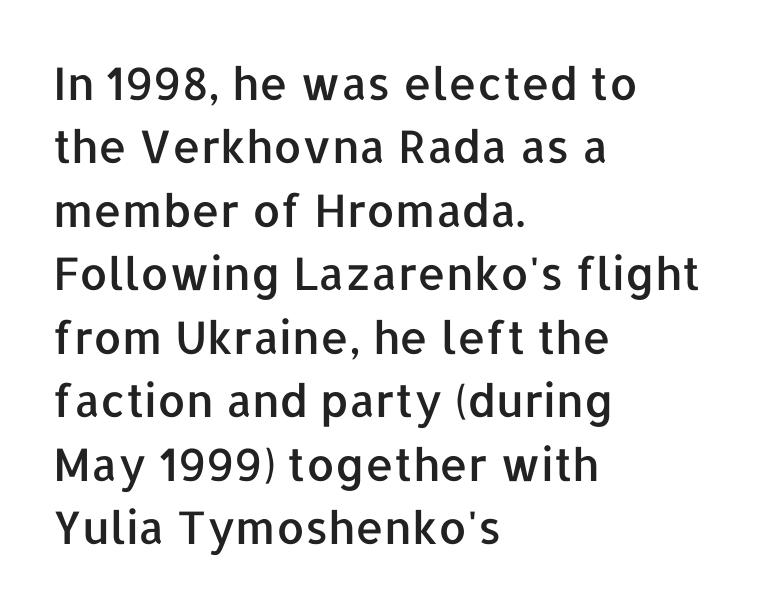
{"serif": "no", "italic": "no", "width": "normal", "stroke_contrast": "low", "x_height": "medium", "monospaced": "no", "underline": "no", "align": "left", "line_spacing": "normal", "line_spacing_ratio": 1.41, "letter_spacing": "normal", "letter_spacing_em": 0.0, "glyph_px": 45}
